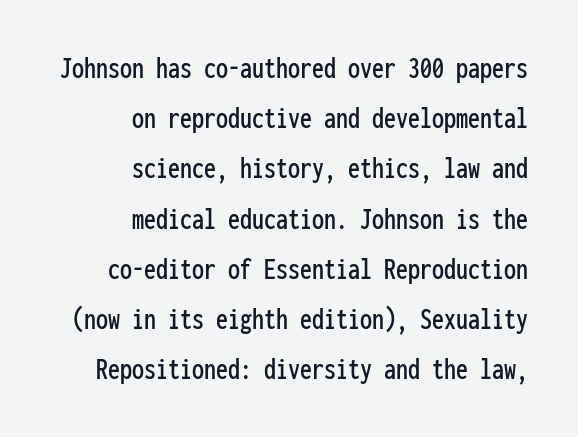
The image shows 32 px condensed sans-serif type, upright, monospaced; set right-aligned, normal line spacing (1.57x), normal letter spacing, not underlined; low stroke contrast and a medium x-height.
